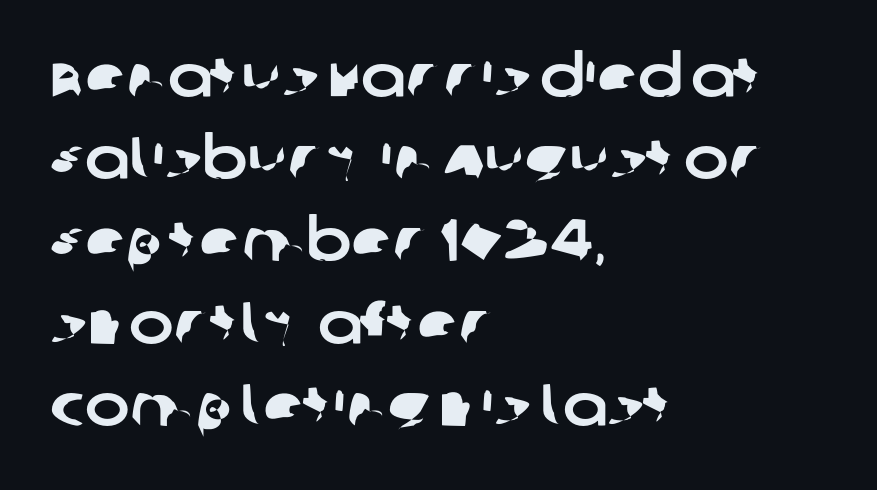
Q: Is the typeface a serif or a sans-serif typeface? A: Sans-serif.
Q: Is the text underlined? A: No.
Q: How is the paragraph aligned? A: Left-aligned.
Q: Is the spacing between letters normal or unusually wide? A: Normal.
Q: Is the spacing between lines tight, normal or loose? A: Normal.
Q: Width (condensed, normal, or wide)? A: Normal.
Q: Stroke contrast? A: Low.
Q: x-height? A: Large.
Q: Monospaced? A: No.
